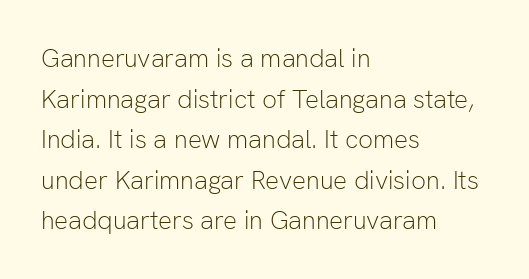
The zone under the glyphs is completely vacant. Letters have the restrained weight of plain body copy at most. Line beginnings align vertically; line endings do not. The gaps between neighbouring characters are ordinary and unremarkable.
